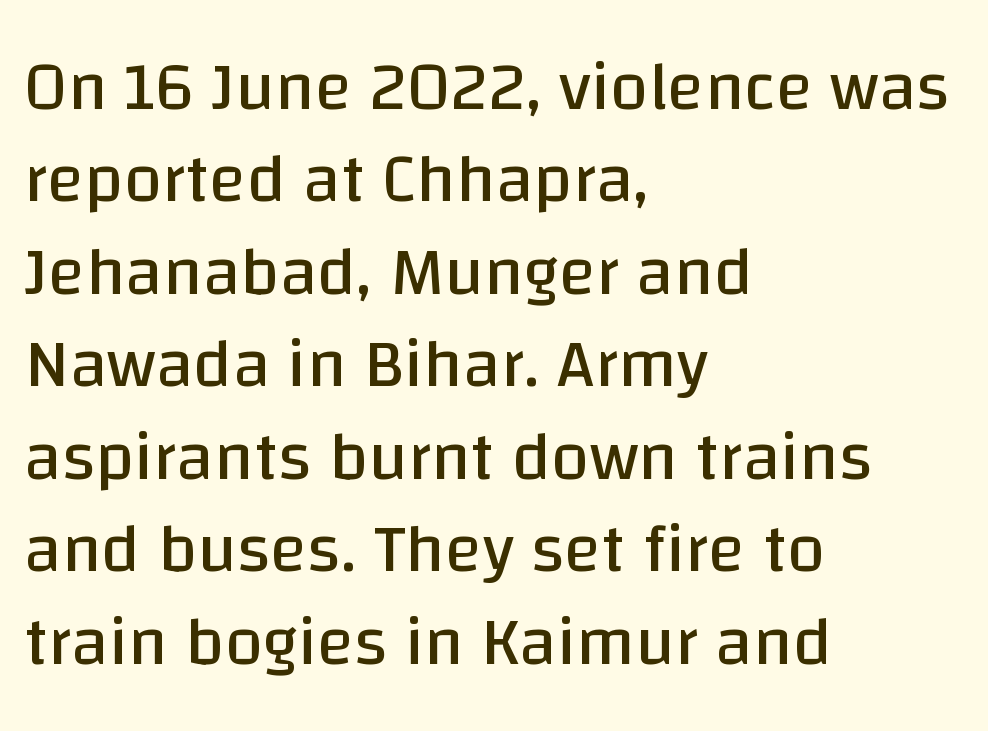
The font is comparable to plain body text, perhaps lighter. The designer left line spacing at the default. Examine the stroke ends and you'll find no serifs. Observe the ordinary spacing: letters are neighbours, not strangers. The setting favours the left margin, as ordinary paragraphs usually do.
